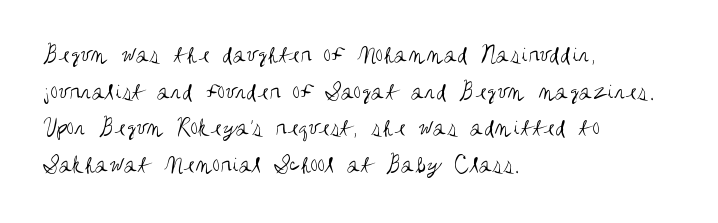
The image shows 25 px text type; set left-aligned, normal line spacing (1.47x), normal letter spacing, not underlined.
